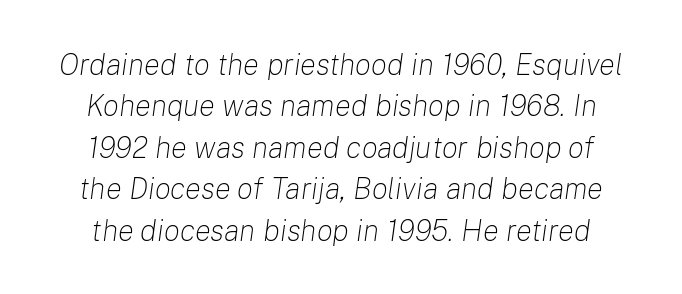
Q: Is the text bold? A: No.
Q: Is the text italic (slanted)? A: Yes, it leans right by about 8 degrees.
Q: Is the text underlined? A: No.
Q: Is the spacing between letters normal or unusually wide? A: Normal.
Q: Is the spacing between lines tight, normal or loose? A: Normal.
Q: Width (condensed, normal, or wide)? A: Normal.
Q: Stroke contrast? A: Low.
Q: x-height? A: Medium.
Q: Monospaced? A: No.
